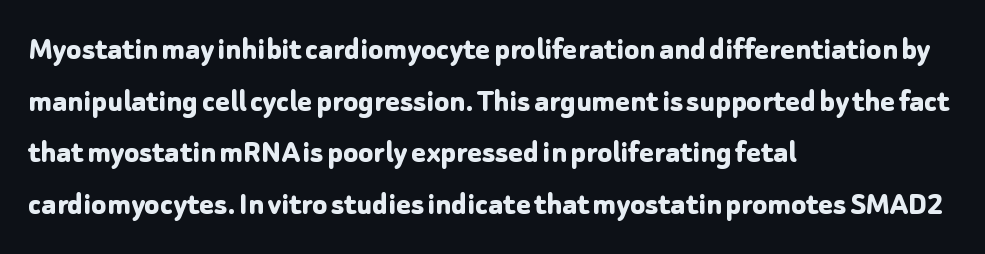
{"serif": "no", "italic": "no", "bold": "yes", "weight": "bold", "width": "normal", "stroke_contrast": "low", "x_height": "medium", "monospaced": "no", "underline": "no", "align": "left", "line_spacing": "normal", "line_spacing_ratio": 1.52, "letter_spacing": "normal", "letter_spacing_em": 0.0, "glyph_px": 34}
